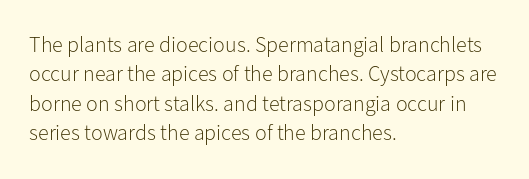
The image shows 22 px text type, upright; set left-aligned, normal line spacing (1.34x), normal letter spacing, not underlined.
